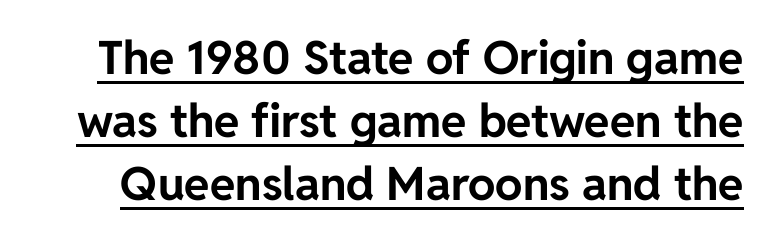
The image shows 46 px bold sans-serif type, upright; set normal line spacing (1.37x), normal letter spacing, underlined; low stroke contrast and a medium x-height.
